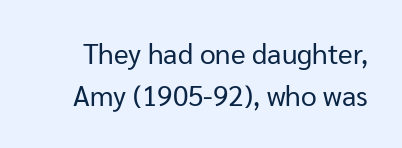
The image shows 28 px regular-weight sans-serif type, upright; set normal line spacing (1.51x), normal letter spacing, not underlined; low stroke contrast and a medium x-height.
